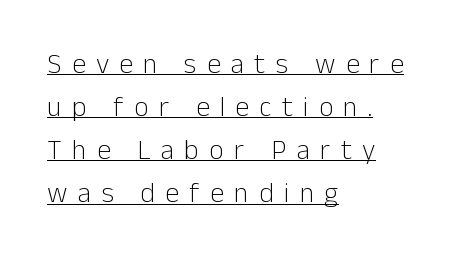
{"serif": "no", "italic": "no", "bold": "no", "weight": "light", "width": "normal", "stroke_contrast": "low", "x_height": "medium", "monospaced": "no", "underline": "yes", "align": "left", "line_spacing": "normal", "line_spacing_ratio": 1.54, "letter_spacing": "wide", "letter_spacing_em": 0.37, "glyph_px": 28}
